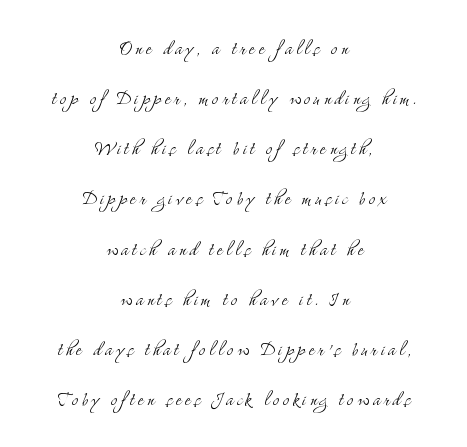
Q: Is the text bold? A: No.
Q: Is the text italic (slanted)? A: Yes.
Q: Is the text underlined? A: No.
Q: How is the paragraph aligned? A: Centered.
Q: Is the spacing between lines tight, normal or loose? A: Loose.
